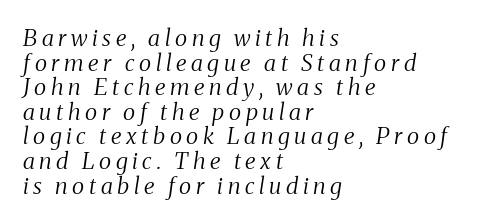
The image shows 23 px text type, italic (leaning right); set left-aligned, tight line spacing (1.07x), unusually wide letter spacing (+0.2 em), not underlined.
